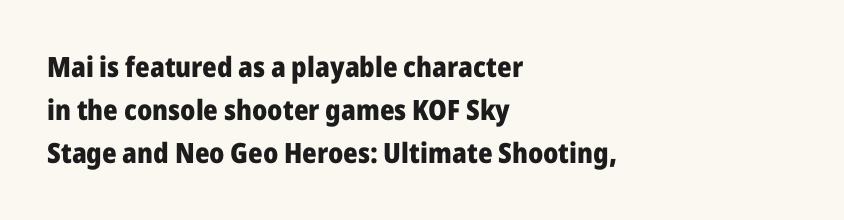
The ragged edge is on the right, which tells us the setting is flush left. Nobody touched the tracking dial on this one. Baseline-to-baseline distance is the conventional proportion of letter height. Serif or sans? Sans — the stroke terminals are bare.
